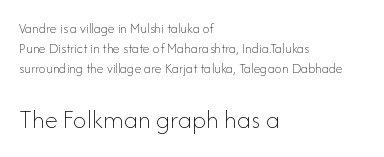
{"italic": "no", "bold": "no", "underline": "no", "align": "left", "line_spacing": "normal", "line_spacing_ratio": 1.44, "letter_spacing": "normal", "letter_spacing_em": 0.0, "larger_block": "second", "size_ratio": 1.93, "glyph_px": 27}
